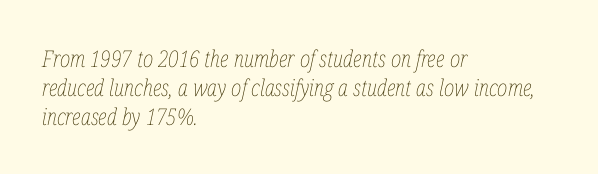
Standard letterfit; no display-style spreading of the glyphs. There's an unmistakable incline to the writing here. Left-aligned paragraph, ragged on the right. This is not heavy type; no bold has been used. Interline gaps are of average width in this sample. The foot of each line stays bare and open.
